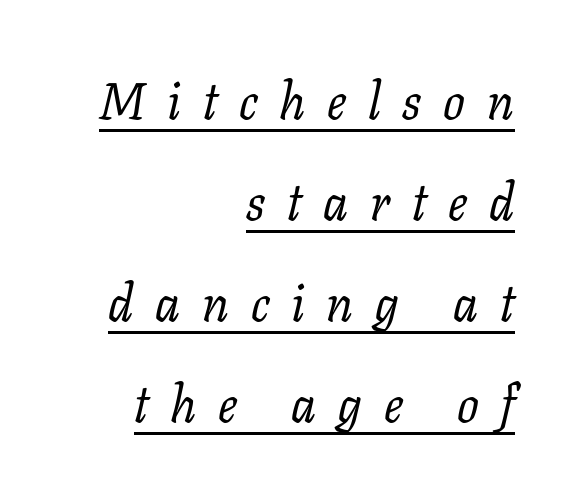
{"serif": "yes", "italic": "yes", "lean": "right", "slant_degrees": 11, "bold": "no", "weight": "regular", "width": "normal", "stroke_contrast": "low", "x_height": "medium", "monospaced": "no", "underline": "yes", "align": "right", "line_spacing": "loose", "line_spacing_ratio": 1.98, "letter_spacing": "wide", "letter_spacing_em": 0.43, "glyph_px": 51}
